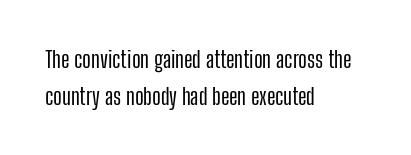
Rendered with straight, roman letterforms. Notice how the passage keeps a crisp vertical edge on the left only. A typesetter would call this leading conventional body-copy spacing. Is the letter spacing exaggerated? No — it looks like the ordinary default.
